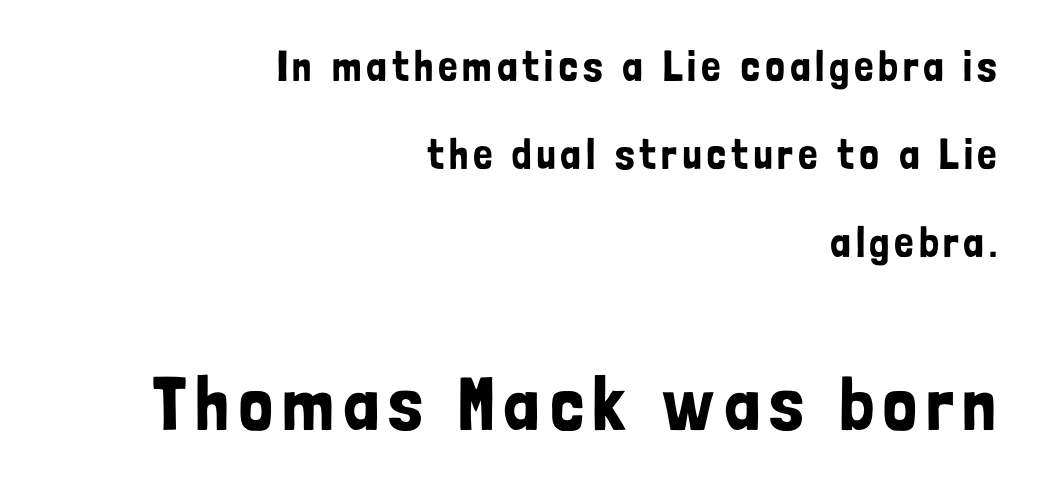
{"serif": "no", "italic": "no", "width": "condensed", "stroke_contrast": "low", "x_height": "medium", "monospaced": "no", "underline": "no", "align": "right", "line_spacing": "loose", "line_spacing_ratio": 2.05, "larger_block": "second", "size_ratio": 1.77, "glyph_px": 76}
